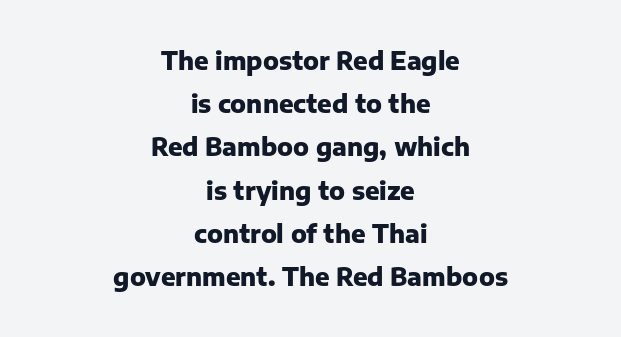
Q: Is the text bold? A: Yes.
Q: Is the text italic (slanted)? A: No, it is upright.
Q: Is the text underlined? A: No.
Q: How is the paragraph aligned? A: Centered.
Q: Is the spacing between letters normal or unusually wide? A: Normal.
